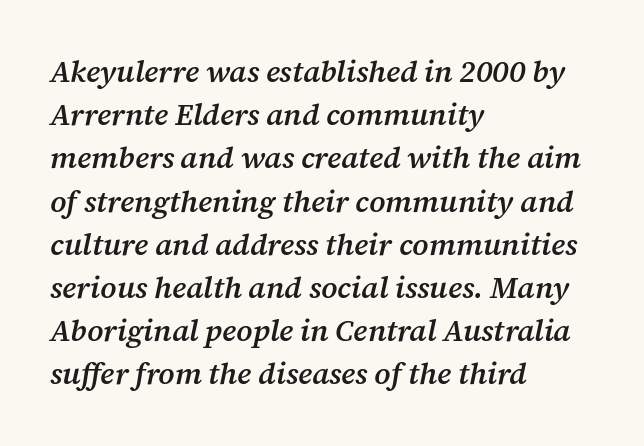
The image shows 30 px semibold serif type, italic (leaning right); set left-aligned, normal line spacing (1.44x), normal letter spacing, not underlined; medium stroke contrast and a medium x-height.
